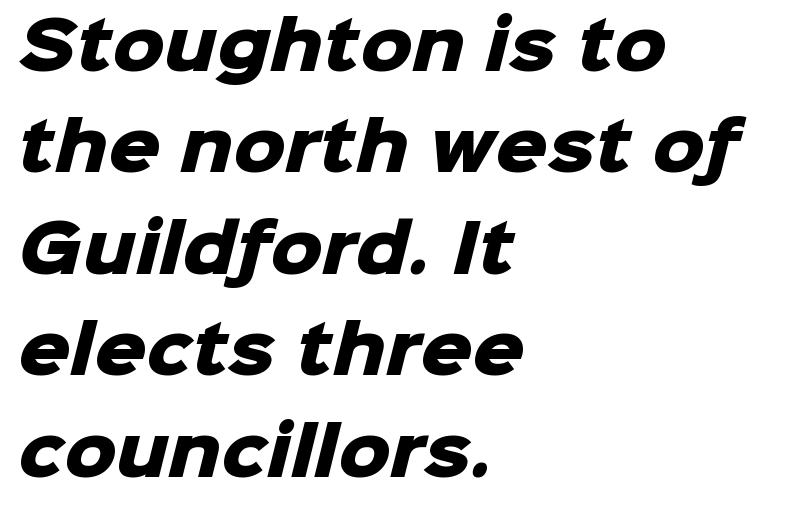
Q: Is the text bold? A: Yes.
Q: Is the typeface a serif or a sans-serif typeface? A: Sans-serif.
Q: Is the text underlined? A: No.
Q: How is the paragraph aligned? A: Left-aligned.
Q: Is the spacing between letters normal or unusually wide? A: Normal.
Q: Is the spacing between lines tight, normal or loose? A: Normal.
Q: Width (condensed, normal, or wide)? A: Normal.
Q: Stroke contrast? A: Low.
Q: x-height? A: Medium.
Q: Monospaced? A: No.
